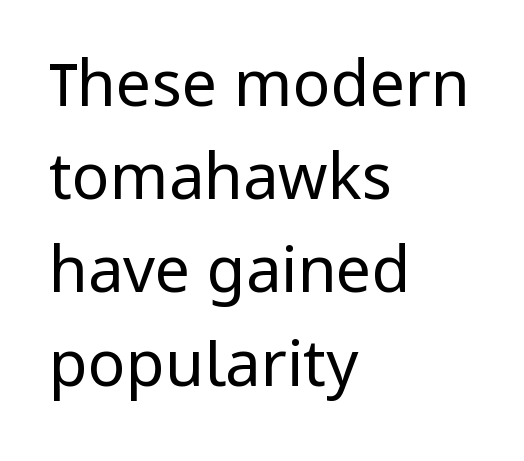
The image shows 63 px regular-weight sans-serif type, upright; set left-aligned, normal line spacing (1.48x), normal letter spacing, not underlined; low stroke contrast and a medium x-height.
